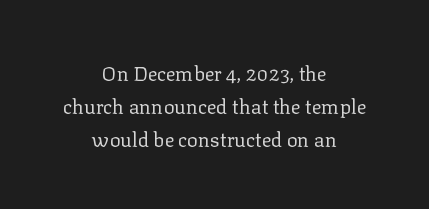
Q: Is the text bold? A: No.
Q: Is the text italic (slanted)? A: No, it is upright.
Q: Is the text underlined? A: No.
Q: How is the paragraph aligned? A: Centered.
Q: Is the spacing between letters normal or unusually wide? A: Normal.
Q: Is the spacing between lines tight, normal or loose? A: Normal.
